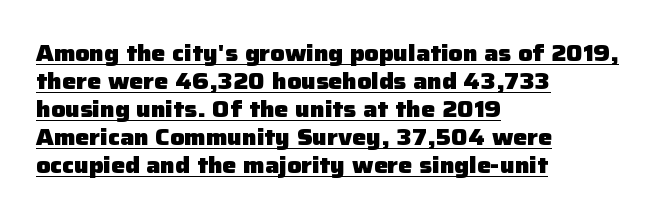
Posture: vertical. The specimen includes a rule beneath the text block's lines. Compared with typical body copy, the letter spacing here is the same. These lines sit exactly where default settings would place them. Heavy-handed strokes throughout: this text is bold.
